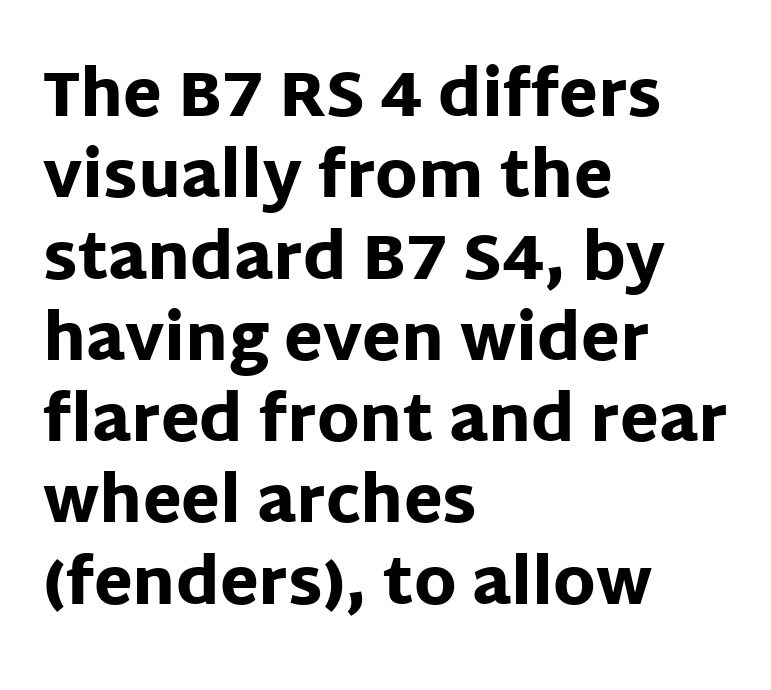
Q: Is the text bold? A: Yes.
Q: Is the text italic (slanted)? A: No, it is upright.
Q: Is the typeface a serif or a sans-serif typeface? A: Sans-serif.
Q: Is the text underlined? A: No.
Q: How is the paragraph aligned? A: Left-aligned.
Q: Is the spacing between letters normal or unusually wide? A: Normal.
Q: Is the spacing between lines tight, normal or loose? A: Normal.
Q: Width (condensed, normal, or wide)? A: Normal.
Q: Stroke contrast? A: Low.
Q: x-height? A: Large.
Q: Monospaced? A: No.
